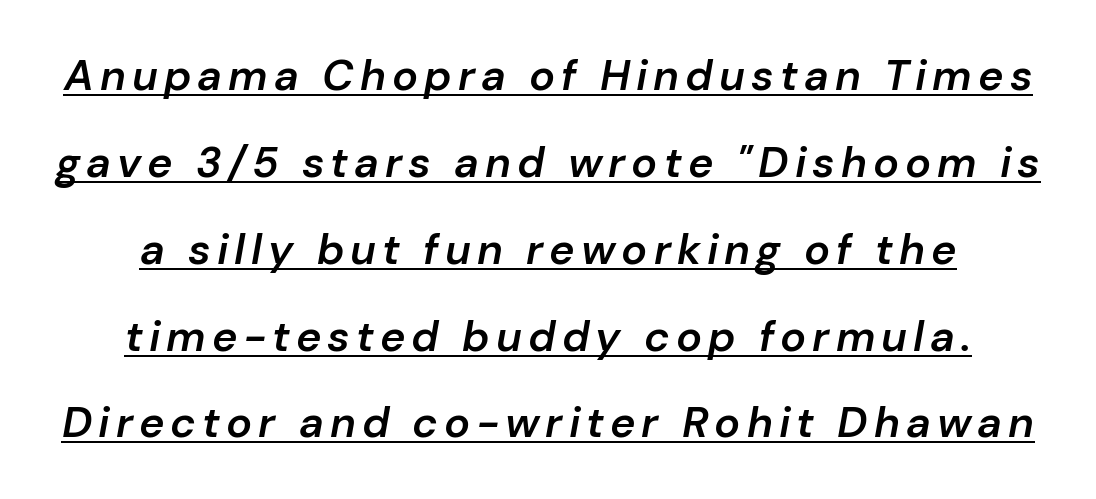
{"italic": "yes", "lean": "right", "slant_degrees": 10, "bold": "semi", "weight": "semibold", "width": "normal", "stroke_contrast": "low", "x_height": "medium", "monospaced": "no", "underline": "yes", "align": "center", "line_spacing": "loose", "line_spacing_ratio": 2.02, "glyph_px": 43}
